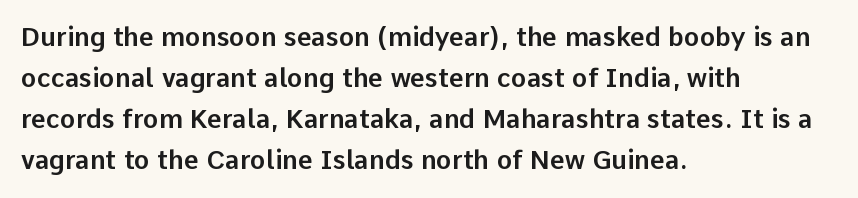
{"italic": "no", "underline": "no", "align": "left", "line_spacing": "normal", "line_spacing_ratio": 1.58, "letter_spacing": "normal", "letter_spacing_em": 0.0, "glyph_px": 26}
